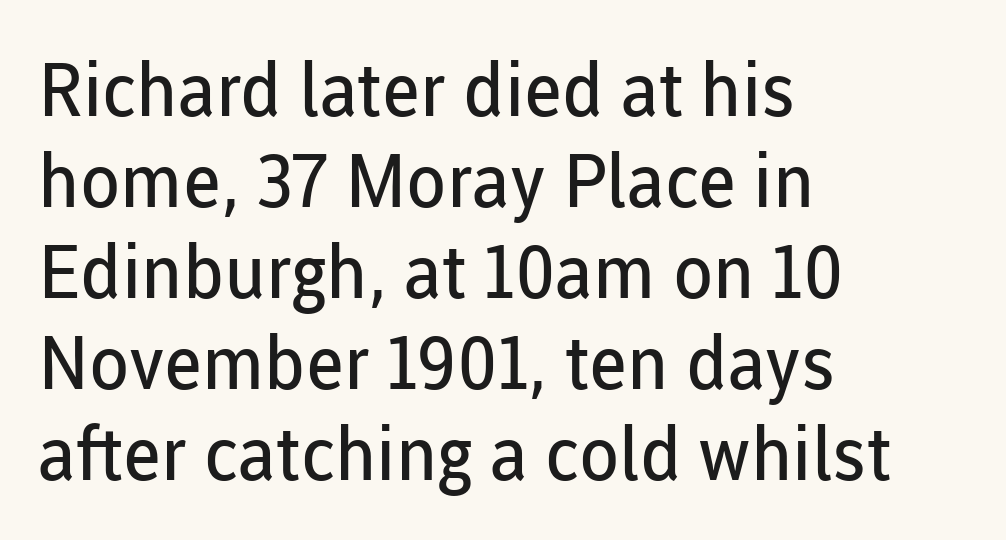
Q: Is the text bold? A: No.
Q: Is the text italic (slanted)? A: No, it is upright.
Q: Is the typeface a serif or a sans-serif typeface? A: Sans-serif.
Q: Is the text underlined? A: No.
Q: How is the paragraph aligned? A: Left-aligned.
Q: Is the spacing between letters normal or unusually wide? A: Normal.
Q: Width (condensed, normal, or wide)? A: Normal.
Q: Stroke contrast? A: Low.
Q: x-height? A: Medium.
Q: Monospaced? A: No.
